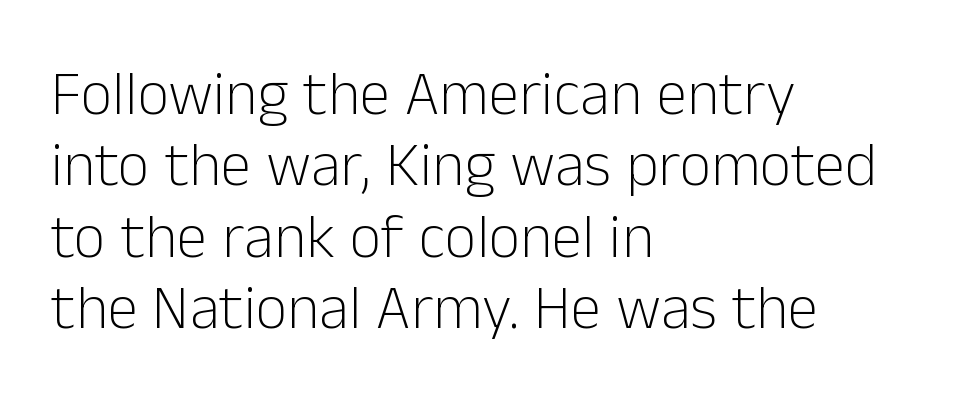
Q: Is the text bold? A: No.
Q: Is the text italic (slanted)? A: No, it is upright.
Q: Is the typeface a serif or a sans-serif typeface? A: Sans-serif.
Q: Is the text underlined? A: No.
Q: How is the paragraph aligned? A: Left-aligned.
Q: Is the spacing between letters normal or unusually wide? A: Normal.
Q: Is the spacing between lines tight, normal or loose? A: Tight.
Q: Width (condensed, normal, or wide)? A: Normal.
Q: Stroke contrast? A: Low.
Q: x-height? A: Medium.
Q: Monospaced? A: No.
